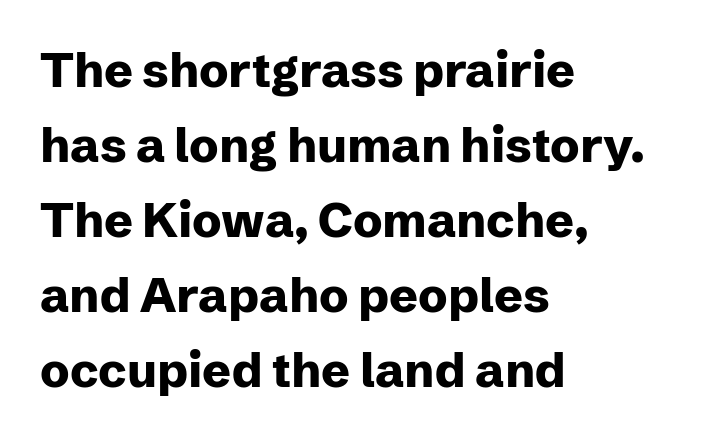
Q: Is the text bold? A: Yes.
Q: Is the text italic (slanted)? A: No, it is upright.
Q: Is the typeface a serif or a sans-serif typeface? A: Sans-serif.
Q: Is the text underlined? A: No.
Q: How is the paragraph aligned? A: Left-aligned.
Q: Is the spacing between letters normal or unusually wide? A: Normal.
Q: Is the spacing between lines tight, normal or loose? A: Normal.
Q: Width (condensed, normal, or wide)? A: Normal.
Q: Stroke contrast? A: Low.
Q: x-height? A: Medium.
Q: Monospaced? A: No.
